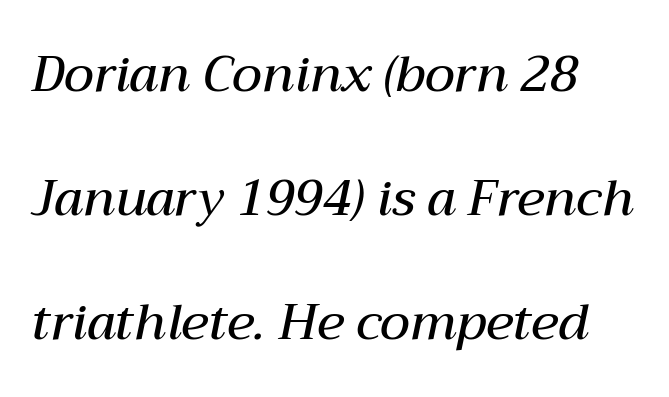
The image shows 50 px semibold type, italic (leaning right); set loose line spacing (2.48x), normal letter spacing, not underlined; medium stroke contrast and a medium x-height.
